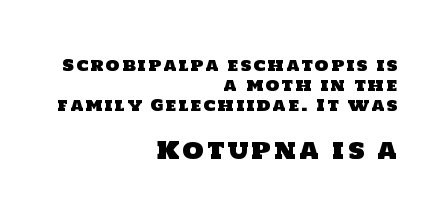
The image shows 24 px text type; set right-aligned, normal line spacing (1.25x), not underlined; the second (bottom) block is 1.5x larger.
